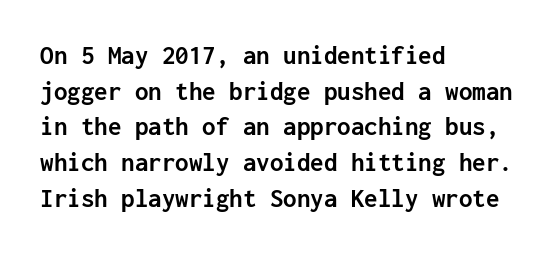
{"italic": "no", "bold": "yes", "underline": "no", "align": "left", "line_spacing": "normal", "line_spacing_ratio": 1.32, "letter_spacing": "normal", "letter_spacing_em": 0.0, "glyph_px": 27}
